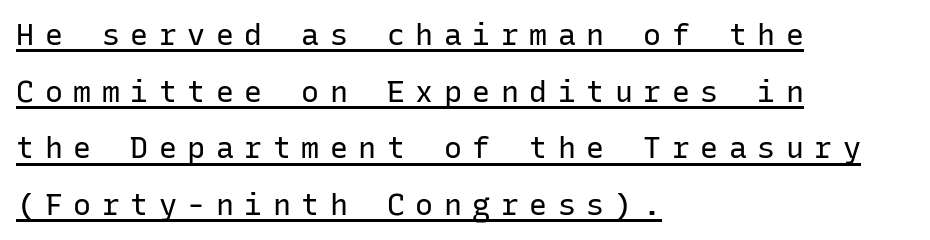
Like a heading marked for emphasis, these lines bear an underscore. A typesetter would label this face a sans. A roman cut, with each character standing at attention. Compared with a centered layout, this one pins lines to the left instead.
